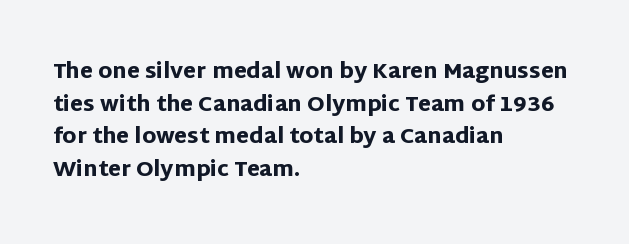
The rendering anchors every line to the left-hand side. In terms of posture, this sample is upright. This sample uses plain, unmodified letter spacing. The gap between lines stays unmarked.
